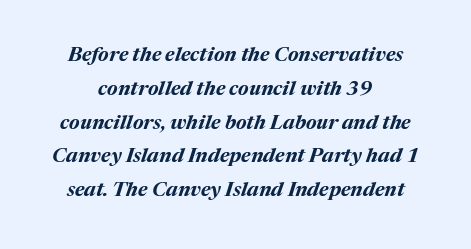
Q: Is the text bold? A: Yes.
Q: Is the text italic (slanted)? A: Yes, it leans right by about 17 degrees.
Q: Is the text underlined? A: No.
Q: How is the paragraph aligned? A: Centered.
Q: Is the spacing between letters normal or unusually wide? A: Normal.
Q: Is the spacing between lines tight, normal or loose? A: Normal.
